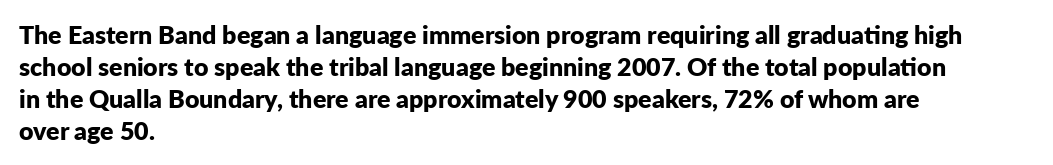
The typesetter chose a ragged-right arrangement here. The line texture is even and compact thanks to regular tracking. Summary of weight: heavy, a full bold. Vertically, the passage feels balanced, rows spaced as you'd expect. In terms of posture, this sample is upright.
